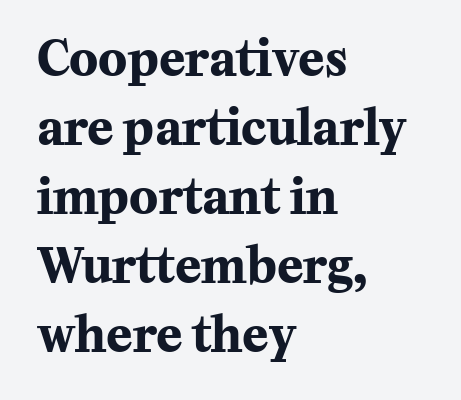
These lines are composed in type with serifs. Does the leading feel generous? No, just average. Typesetter's note: full bold, strokes at maximum text heaviness. You could call the tracking neutral — neither tight nor loose.
